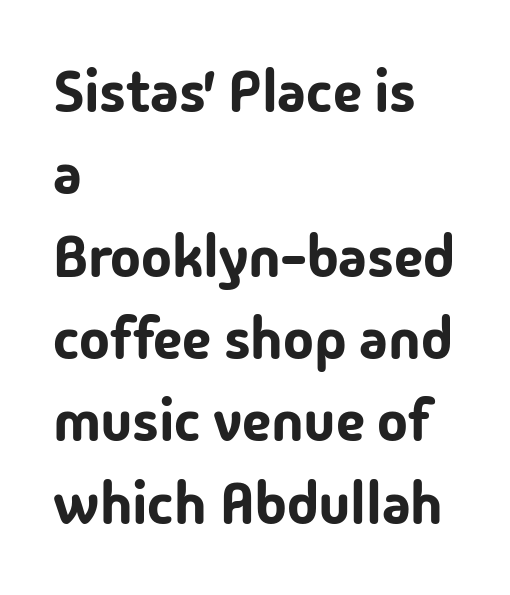
The image shows 58 px sans-serif type, upright; set left-aligned, normal line spacing (1.42x), normal letter spacing, not underlined; low stroke contrast and a medium x-height.
